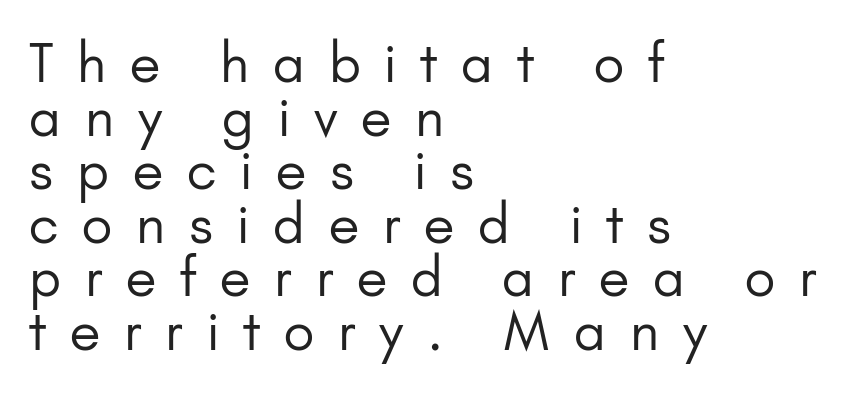
{"serif": "no", "italic": "no", "bold": "no", "weight": "regular", "width": "normal", "stroke_contrast": "low", "x_height": "small", "monospaced": "no", "underline": "no", "align": "left", "line_spacing": "tight", "line_spacing_ratio": 1.01, "letter_spacing": "wide", "letter_spacing_em": 0.45, "glyph_px": 53}
